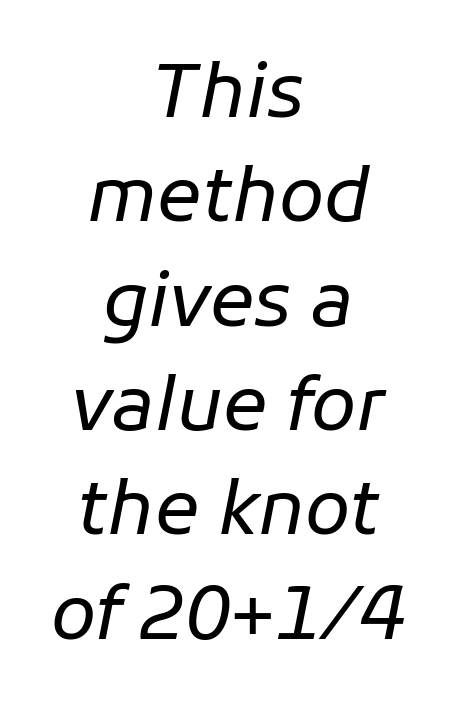
The image shows 74 px regular-weight type, italic (leaning right); set centered, normal line spacing (1.41x), normal letter spacing, not underlined; low stroke contrast and a medium x-height.
